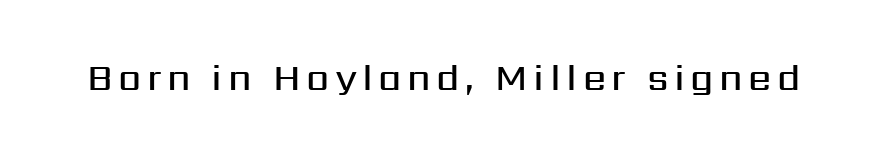
Q: Is the text bold? A: Semi-bold.
Q: Is the text italic (slanted)? A: No, it is upright.
Q: Is the typeface a serif or a sans-serif typeface? A: Sans-serif.
Q: Is the text underlined? A: No.
Q: Width (condensed, normal, or wide)? A: Normal.
Q: Stroke contrast? A: Medium.
Q: x-height? A: Medium.
Q: Monospaced? A: No.
